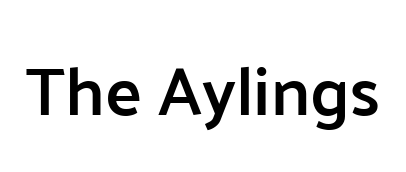
I'd describe the lettering as semibold — firm but not a full bold. Glyph-to-glyph distance matches everyday printed text. The characters display no serif detailing; their extremities are plain. Spacing verdict: proportional, widths tailored to each character. A bare baseline throughout the passage. Posture: upright roman.
